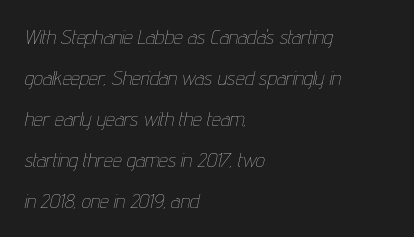
The image shows 20 px text type, italic (leaning right); set left-aligned, loose line spacing (2.05x), normal letter spacing, not underlined.
